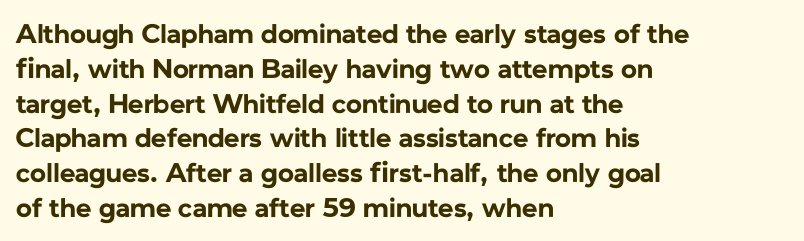
{"italic": "no", "bold": "yes", "underline": "no", "align": "left", "line_spacing": "normal", "line_spacing_ratio": 1.29, "letter_spacing": "normal", "letter_spacing_em": 0.0, "glyph_px": 27}
